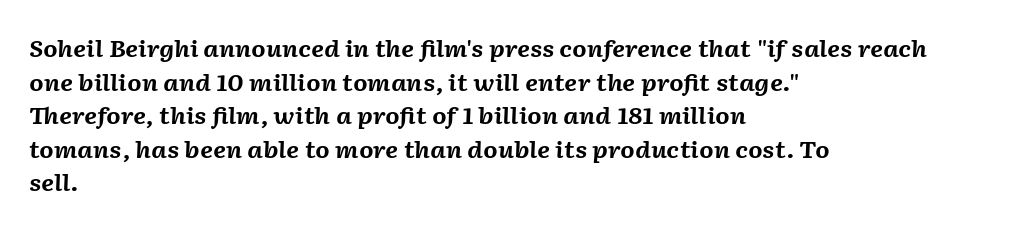
This block has exactly the height ordinary leading produces. Style check: oblique. Look at the stroke-to-counter ratio: heavy, a bold. The setting favours the left margin, as ordinary paragraphs usually do. Glyph-to-glyph distance matches everyday printed text. The glyphs are unaccompanied by any horizontal stroke below them.
